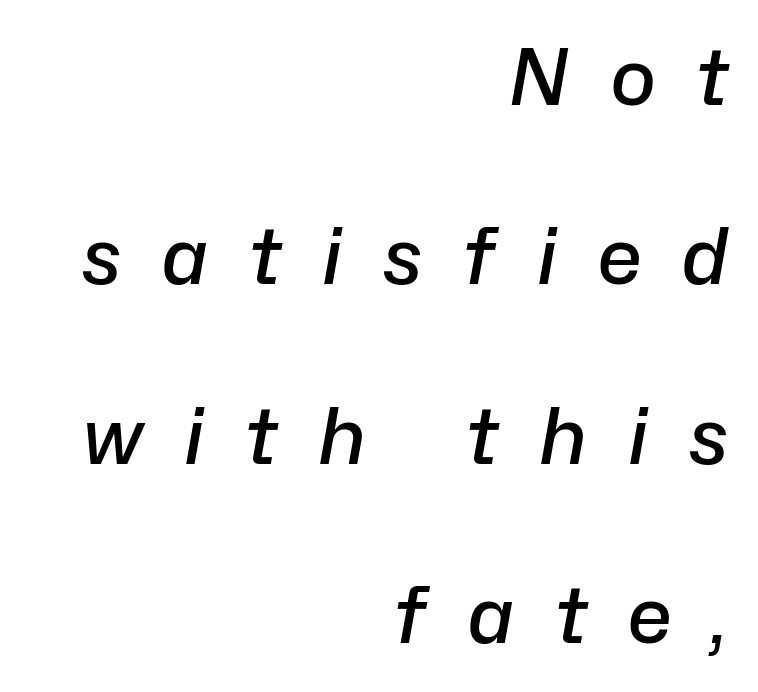
Q: Is the text bold? A: Semi-bold.
Q: Is the text italic (slanted)? A: Yes, it leans right by about 10 degrees.
Q: Is the text underlined? A: No.
Q: How is the paragraph aligned? A: Right-aligned.
Q: Is the spacing between letters normal or unusually wide? A: Unusually wide.
Q: Is the spacing between lines tight, normal or loose? A: Loose.
Q: Width (condensed, normal, or wide)? A: Normal.
Q: Stroke contrast? A: Low.
Q: x-height? A: Medium.
Q: Monospaced? A: No.
